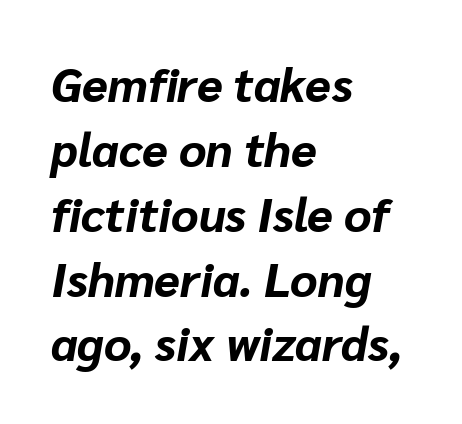
Rows of type keep a routine distance in the vertical direction. Rule under the text: the space is simply empty. Is the type slanted? Yes — the strokes lean at a clear angle. The rendering keeps characters at their native spacing.
